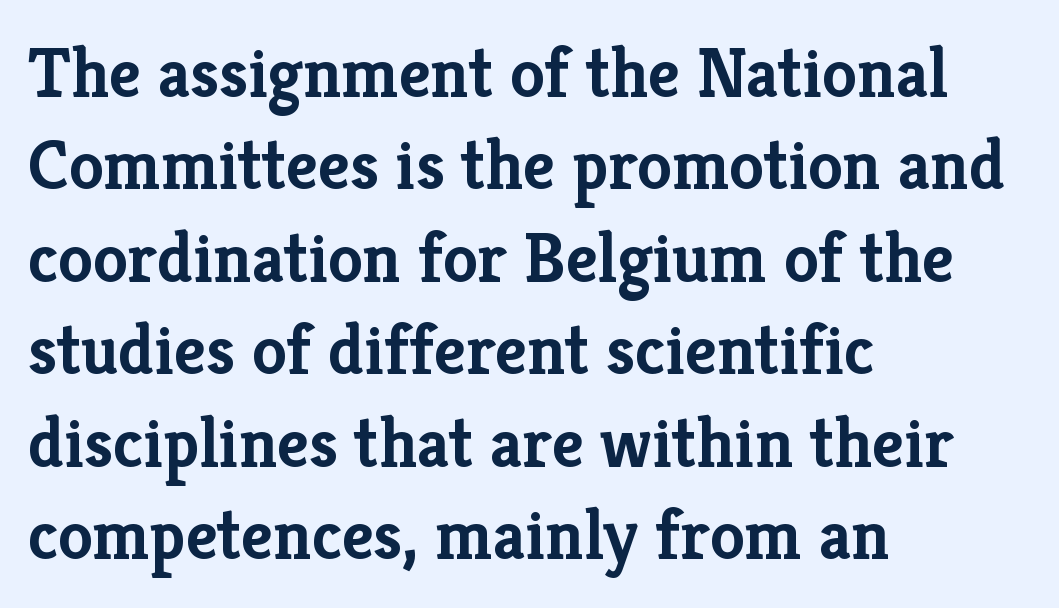
The image shows 70 px semibold serif type, upright; set left-aligned, normal line spacing (1.32x), normal letter spacing, not underlined; low stroke contrast and a medium x-height.
